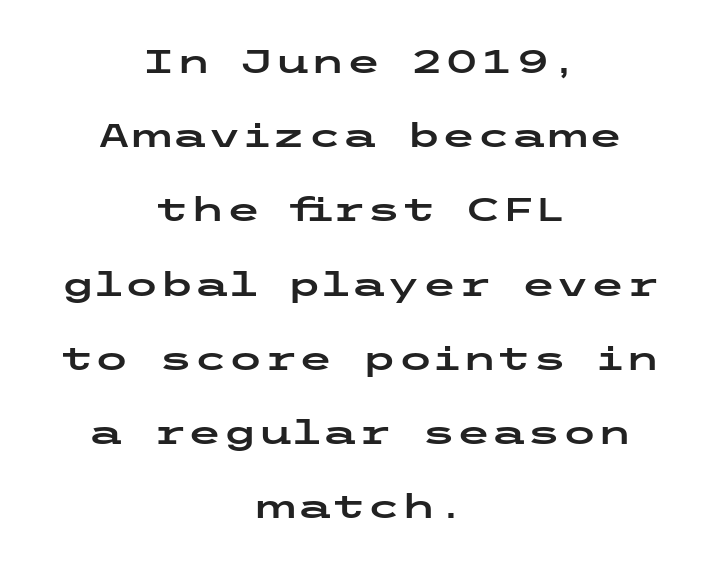
The image shows 32 px wide sans-serif type, upright; set centered, loose line spacing (2.32x), normal letter spacing, not underlined; low stroke contrast and a medium x-height.
